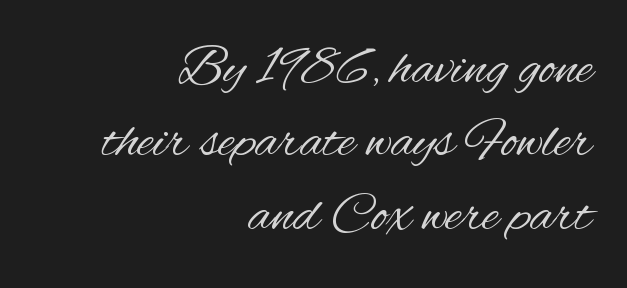
The image shows 56 px regular-weight, condensed sans-serif type; set right-aligned, normal line spacing (1.31x), normal letter spacing, not underlined; medium stroke contrast and a small x-height.
